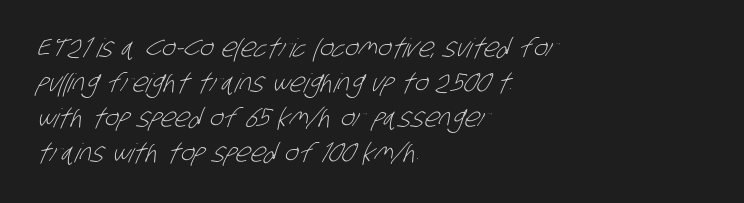
The image shows 26 px text type; set left-aligned, normal line spacing (1.35x), normal letter spacing, not underlined.
